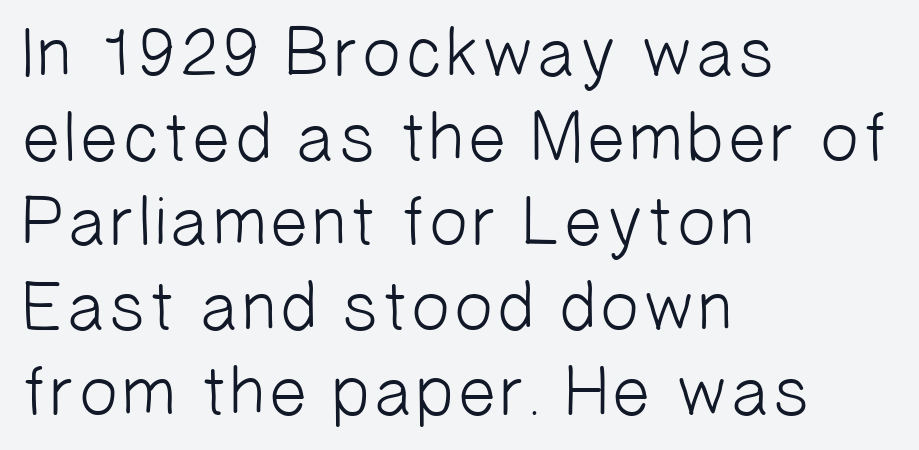
Horizontally, the lines are justified to the leading edge only. Heaviness? Minimal to ordinary, like unemphasized prose. The designer went with a sans here, leaving each stem footless. The rendering uses natural spacing where letterforms have individual widths.
